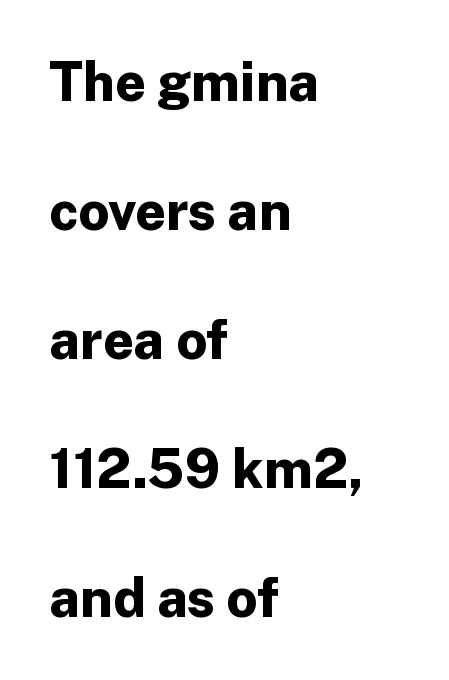
The image shows 54 px bold sans-serif type, upright; set left-aligned, loose line spacing (2.39x), normal letter spacing, not underlined; low stroke contrast and a medium x-height.
